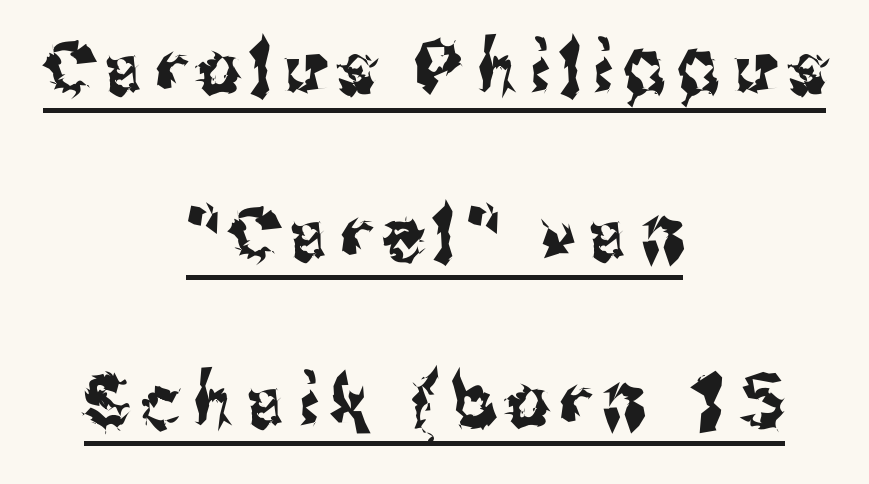
Are there feet on the stems? There aren't — it's a sans. Typeset on center — no edge is straight. The letters stand straight up with perfectly vertical stems. Do the characters align in a grid? No, the font is proportional.
